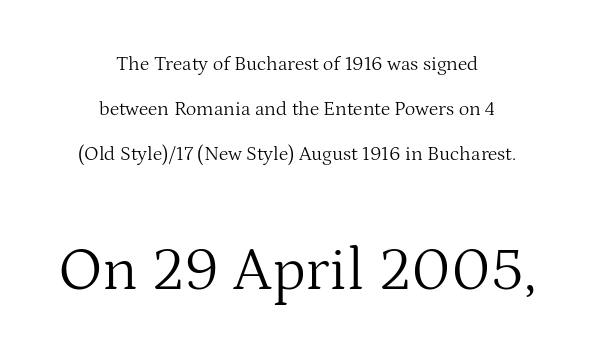
{"serif": "yes", "italic": "no", "bold": "no", "weight": "light", "width": "normal", "stroke_contrast": "medium", "x_height": "medium", "monospaced": "no", "underline": "no", "align": "center", "line_spacing": "loose", "line_spacing_ratio": 2.25, "letter_spacing": "normal", "letter_spacing_em": 0.0, "larger_block": "second", "size_ratio": 3.05, "glyph_px": 61}
